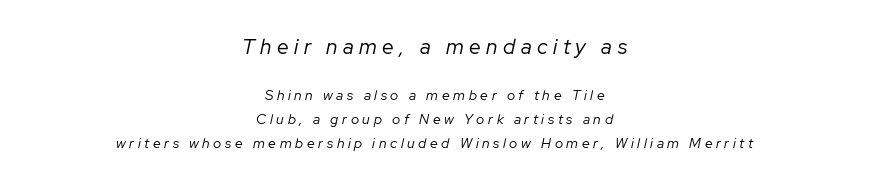
Q: Is the text bold? A: No.
Q: Is the text italic (slanted)? A: Yes, it leans right by about 12 degrees.
Q: Is the text underlined? A: No.
Q: How is the paragraph aligned? A: Centered.
Q: Is the spacing between letters normal or unusually wide? A: Unusually wide.
Q: Which block of text is set in a larger size, the first (top) or the second (bottom)? A: The first (top) one.
